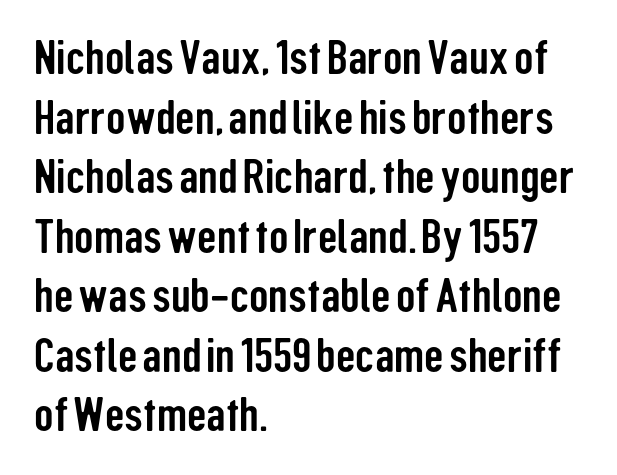
The image shows 48 px condensed sans-serif type, upright; set left-aligned, line spacing 1.24x, normal letter spacing, not underlined; low stroke contrast and a medium x-height.
